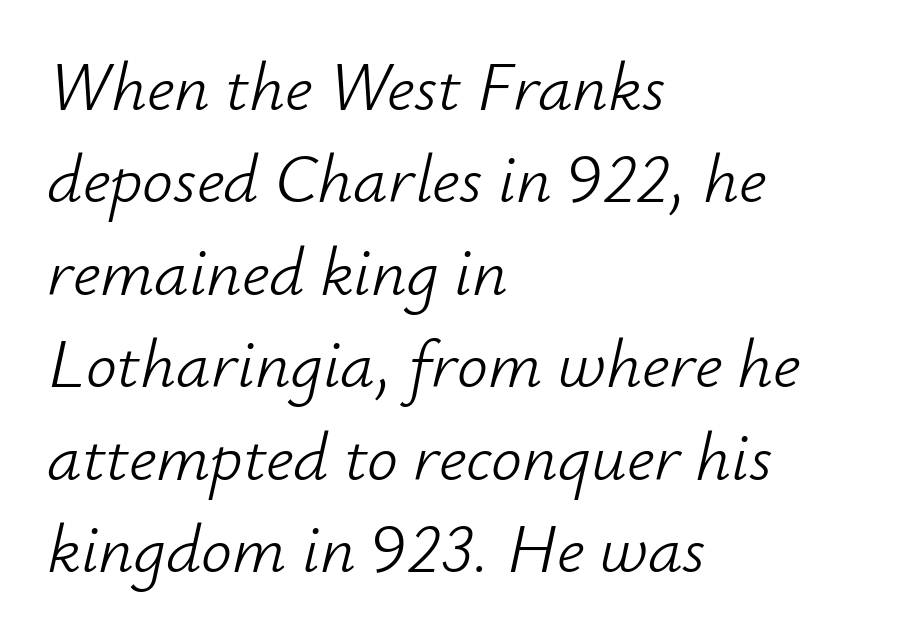
Does the lettering tilt? It does — this is italic. The space beneath each line is pristine and unruled. Each stroke keeps to a modest, everyday thickness or less. The space between consecutive lines is moderate. Students, note that the glyphs here touch the page at normal intervals.
